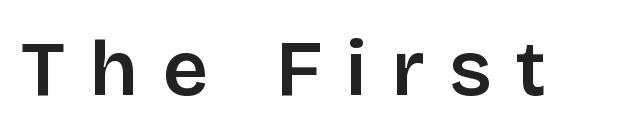
Display-style spreading of the glyphs; the letterfit is very open. The specimen reads as upright at a glance. Looks like regular typesetting: each glyph gets only the width it needs. A typesetter would label this face a sans.
